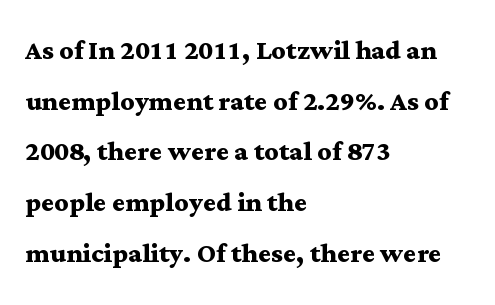
{"serif": "yes", "italic": "no", "bold": "yes", "weight": "semibold", "width": "wide", "stroke_contrast": "medium", "x_height": "medium", "monospaced": "no", "underline": "no", "align": "left", "line_spacing": "normal", "line_spacing_ratio": 1.45, "letter_spacing": "normal", "letter_spacing_em": 0.0, "glyph_px": 35}
